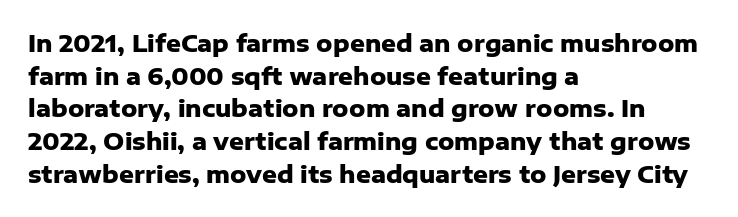
Q: Is the text bold? A: Yes.
Q: Is the text italic (slanted)? A: No, it is upright.
Q: Is the text underlined? A: No.
Q: How is the paragraph aligned? A: Left-aligned.
Q: Is the spacing between letters normal or unusually wide? A: Normal.
Q: Is the spacing between lines tight, normal or loose? A: Normal.
